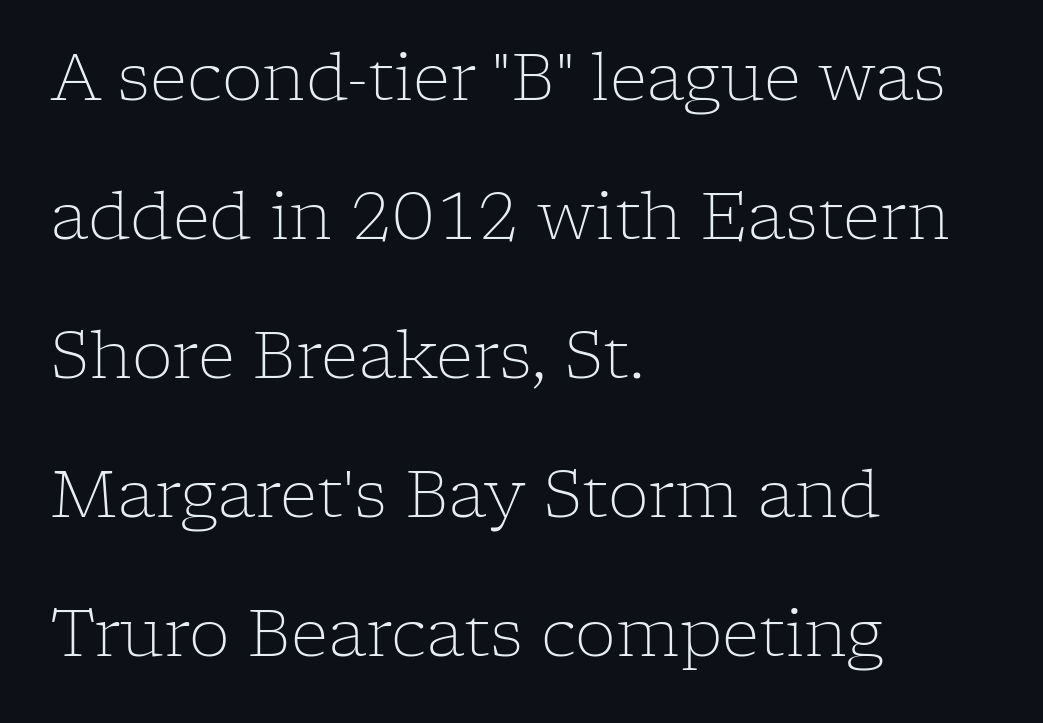
Q: Is the text bold? A: No.
Q: Is the text italic (slanted)? A: No, it is upright.
Q: Is the typeface a serif or a sans-serif typeface? A: Serif.
Q: Is the text underlined? A: No.
Q: How is the paragraph aligned? A: Left-aligned.
Q: Is the spacing between letters normal or unusually wide? A: Normal.
Q: Is the spacing between lines tight, normal or loose? A: Loose.
Q: Width (condensed, normal, or wide)? A: Normal.
Q: Stroke contrast? A: Low.
Q: x-height? A: Medium.
Q: Monospaced? A: No.
